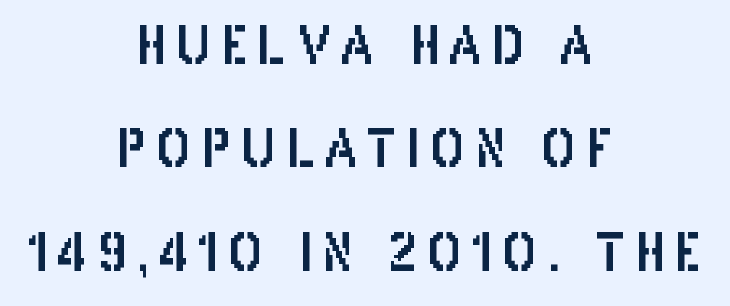
Is this a fixed-width face? No — the glyphs have proportional, varying widths. Interline gaps are noticeably wide in this sample. It's the straight-up-and-down kind of type. Type style note: lacks serifs. The text block is weighted toward neither margin, spreading evenly from the middle.
